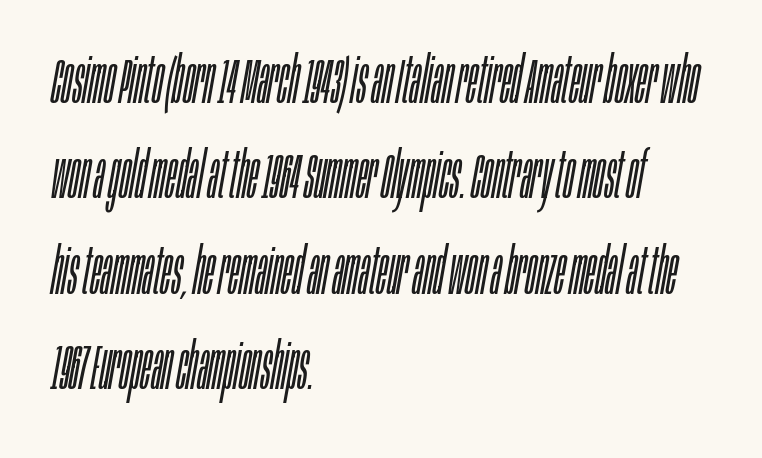
Q: Is the text bold? A: No.
Q: Is the text italic (slanted)? A: Yes, it leans right by about 10 degrees.
Q: Is the text underlined? A: No.
Q: How is the paragraph aligned? A: Left-aligned.
Q: Is the spacing between letters normal or unusually wide? A: Normal.
Q: Is the spacing between lines tight, normal or loose? A: Normal.
Q: Width (condensed, normal, or wide)? A: Condensed.
Q: Stroke contrast? A: Low.
Q: x-height? A: Large.
Q: Monospaced? A: No.
